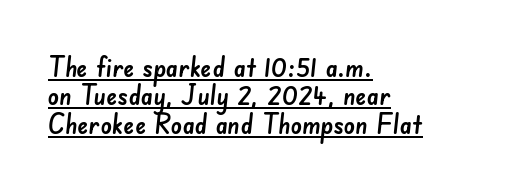
The image shows 28 px sans-serif type; set left-aligned, tight line spacing (1.01x), normal letter spacing, underlined; low stroke contrast and a small x-height.
